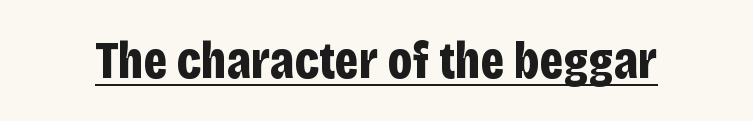
{"serif": "no", "italic": "no", "bold": "yes", "weight": "bold", "width": "condensed", "stroke_contrast": "low", "x_height": "large", "monospaced": "no", "underline": "yes", "letter_spacing": "normal", "letter_spacing_em": 0.0, "glyph_px": 53}
